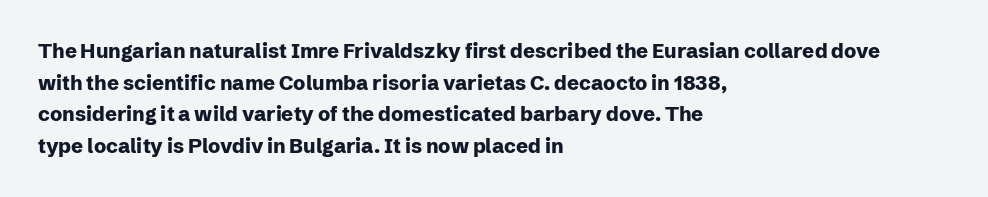
The image shows 20 px bold type, upright; set left-aligned, normal line spacing (1.58x), normal letter spacing, not underlined.
